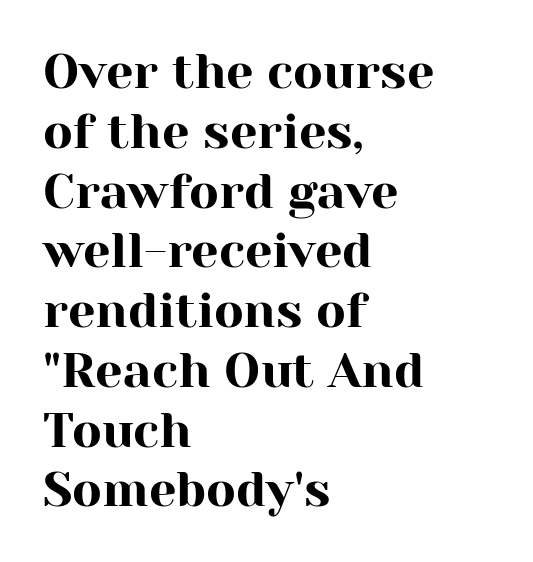
The image shows 49 px serif type, upright; set left-aligned, line spacing 1.22x, normal letter spacing, not underlined; high stroke contrast and a medium x-height.
